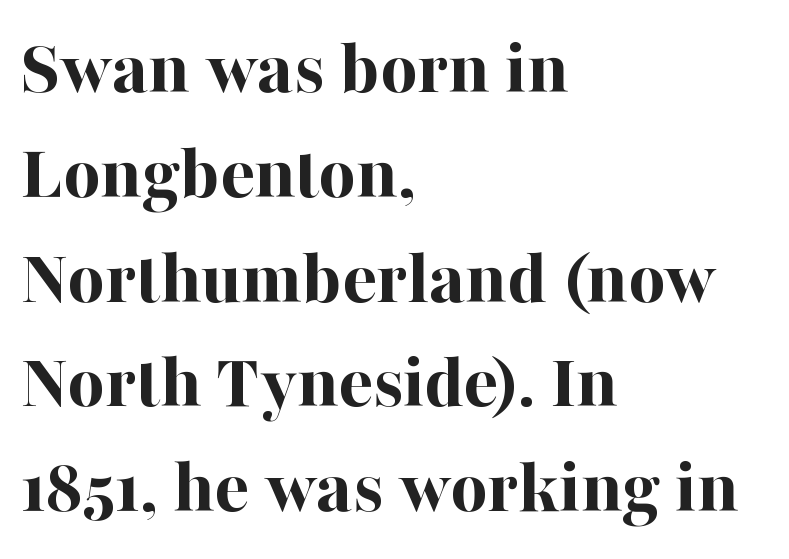
{"serif": "yes", "italic": "no", "bold": "yes", "weight": "bold", "width": "normal", "stroke_contrast": "high", "x_height": "medium", "monospaced": "no", "underline": "no", "align": "left", "line_spacing": "normal", "line_spacing_ratio": 1.31, "letter_spacing": "normal", "letter_spacing_em": 0.0, "glyph_px": 80}
